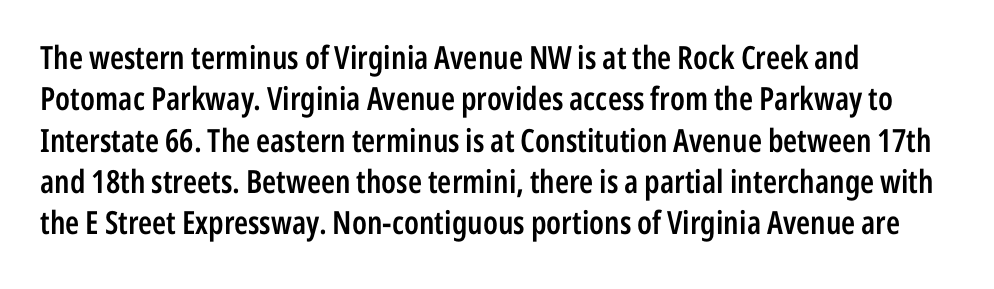
The image shows 32 px semibold, condensed sans-serif type, upright; set left-aligned, normal line spacing (1.29x), normal letter spacing, not underlined; low stroke contrast and a medium x-height.
